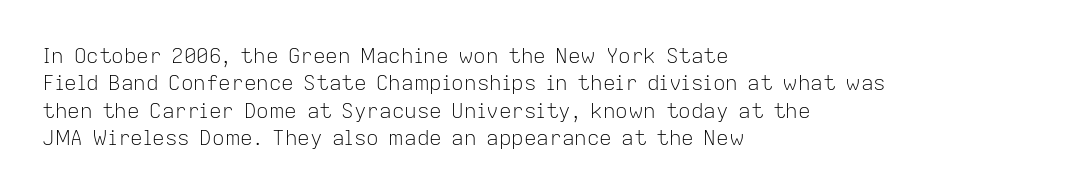
{"italic": "no", "bold": "no", "underline": "no", "align": "left", "line_spacing": "normal", "line_spacing_ratio": 1.3, "letter_spacing": "normal", "letter_spacing_em": 0.0, "glyph_px": 21}
